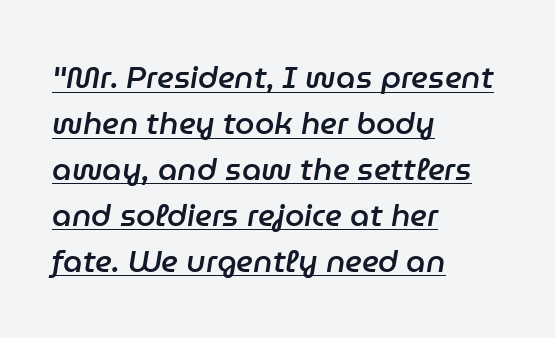
The image shows 31 px semibold type, italic (leaning right); set left-aligned, normal line spacing (1.48x), normal letter spacing, underlined; low stroke contrast and a medium x-height.
